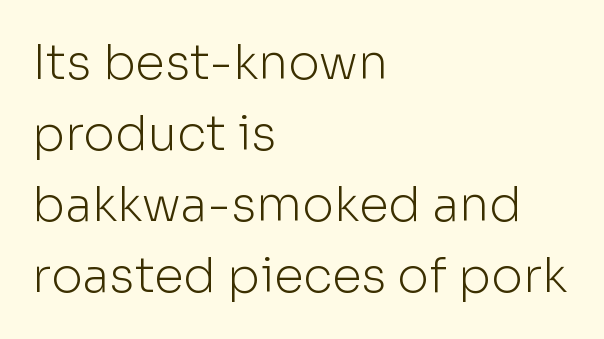
The image shows 48 px light sans-serif type, upright; set left-aligned, normal line spacing (1.48x), normal letter spacing, not underlined; low stroke contrast and a medium x-height.
